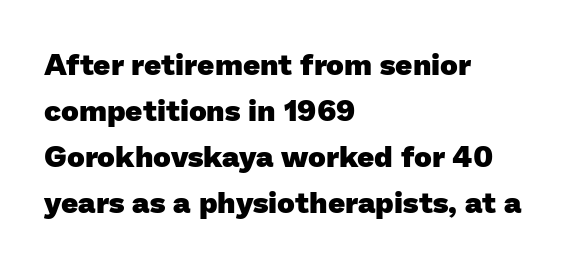
The paragraph has a hard left edge and a soft right edge. Underlining? Definitely not there. Do the characters align in a grid? No, the font is proportional. Glyph-to-glyph distance matches everyday printed text. No feet cap the strokes, marking this as sans-serif type.
